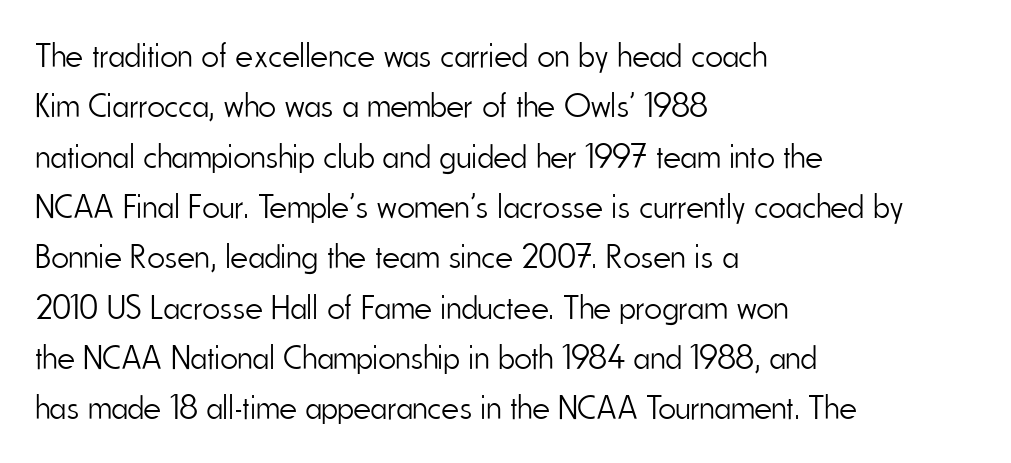
Q: Is the text bold? A: No.
Q: Is the text italic (slanted)? A: No, it is upright.
Q: Is the typeface a serif or a sans-serif typeface? A: Sans-serif.
Q: Is the text underlined? A: No.
Q: How is the paragraph aligned? A: Left-aligned.
Q: Is the spacing between letters normal or unusually wide? A: Normal.
Q: Is the spacing between lines tight, normal or loose? A: Normal.
Q: Width (condensed, normal, or wide)? A: Condensed.
Q: Stroke contrast? A: Low.
Q: x-height? A: Small.
Q: Monospaced? A: No.
